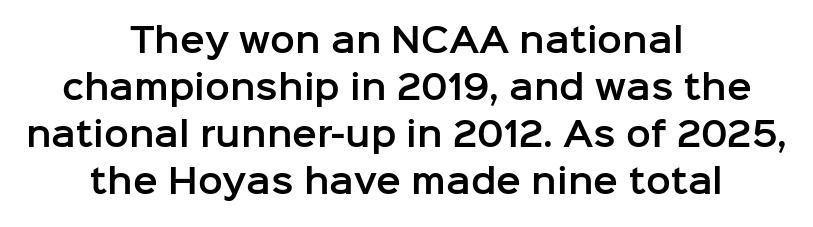
{"serif": "no", "italic": "no", "width": "normal", "stroke_contrast": "low", "x_height": "medium", "monospaced": "no", "underline": "no", "align": "center", "line_spacing": "normal", "line_spacing_ratio": 1.42, "letter_spacing": "normal", "letter_spacing_em": 0.0, "glyph_px": 33}
